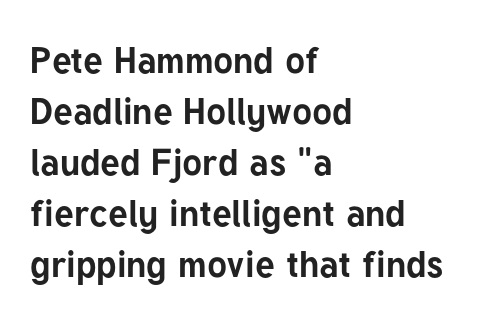
The image shows 37 px bold sans-serif type, upright; set left-aligned, normal line spacing (1.38x), normal letter spacing, not underlined; low stroke contrast and a medium x-height.
